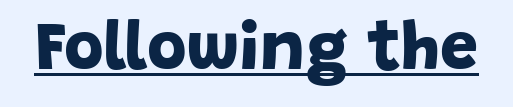
The image shows 68 px bold sans-serif type; set normal letter spacing, underlined; low stroke contrast and a large x-height.
